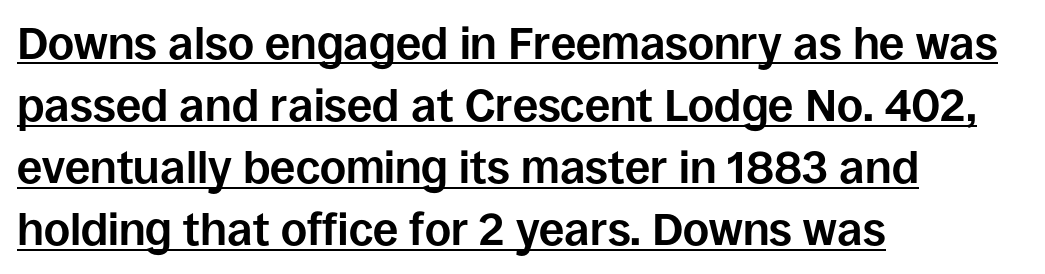
{"serif": "no", "italic": "no", "bold": "yes", "weight": "bold", "width": "normal", "stroke_contrast": "low", "x_height": "large", "monospaced": "no", "underline": "yes", "align": "left", "line_spacing": "normal", "line_spacing_ratio": 1.38, "letter_spacing": "normal", "letter_spacing_em": 0.0, "glyph_px": 45}
